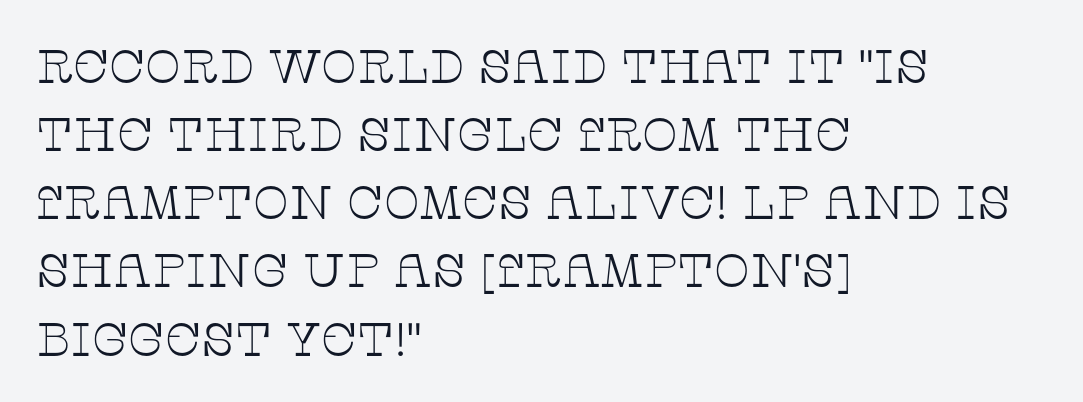
The image shows 47 px thin, wide serif type, upright; set left-aligned, normal line spacing (1.45x), normal letter spacing, not underlined; low stroke contrast and a large x-height.
